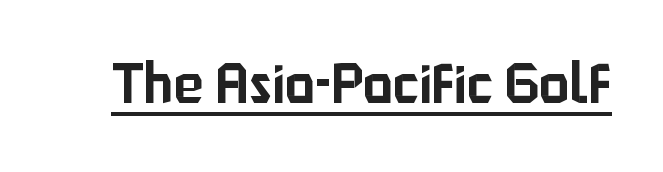
Q: Is the text italic (slanted)? A: No, it is upright.
Q: Is the typeface a serif or a sans-serif typeface? A: Sans-serif.
Q: Is the text underlined? A: Yes.
Q: Is the spacing between letters normal or unusually wide? A: Normal.
Q: Width (condensed, normal, or wide)? A: Normal.
Q: Stroke contrast? A: Low.
Q: x-height? A: Medium.
Q: Monospaced? A: No.
